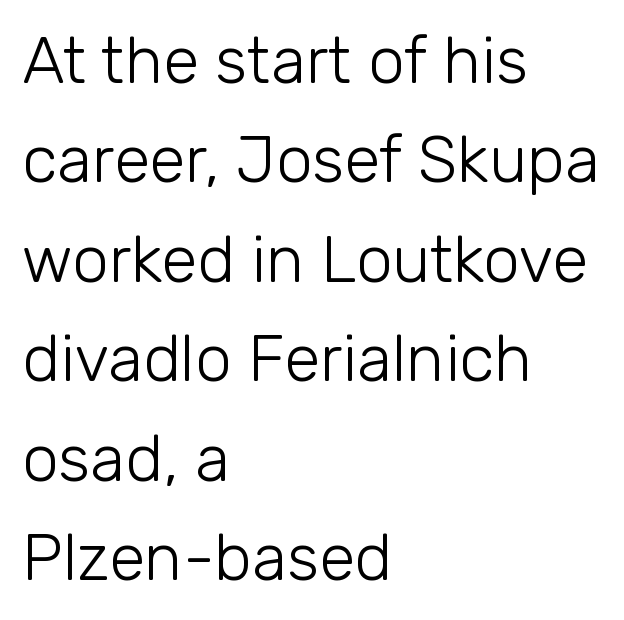
Q: Is the text bold? A: No.
Q: Is the text italic (slanted)? A: No, it is upright.
Q: Is the typeface a serif or a sans-serif typeface? A: Sans-serif.
Q: Is the text underlined? A: No.
Q: How is the paragraph aligned? A: Left-aligned.
Q: Is the spacing between letters normal or unusually wide? A: Normal.
Q: Is the spacing between lines tight, normal or loose? A: Normal.
Q: Width (condensed, normal, or wide)? A: Normal.
Q: Stroke contrast? A: Low.
Q: x-height? A: Medium.
Q: Monospaced? A: No.
